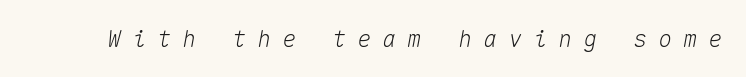
Q: Is the text italic (slanted)? A: Yes, it leans right by about 10 degrees.
Q: Is the text underlined? A: No.
Q: Is the spacing between letters normal or unusually wide? A: Unusually wide.
